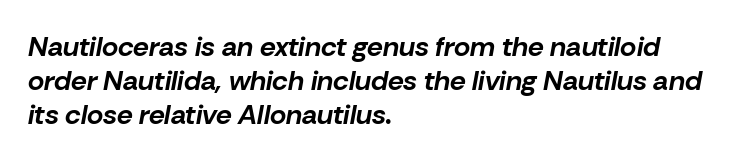
The image shows 28 px bold type, italic (leaning right); set left-aligned, line spacing 1.21x, normal letter spacing, not underlined; low stroke contrast and a medium x-height.
